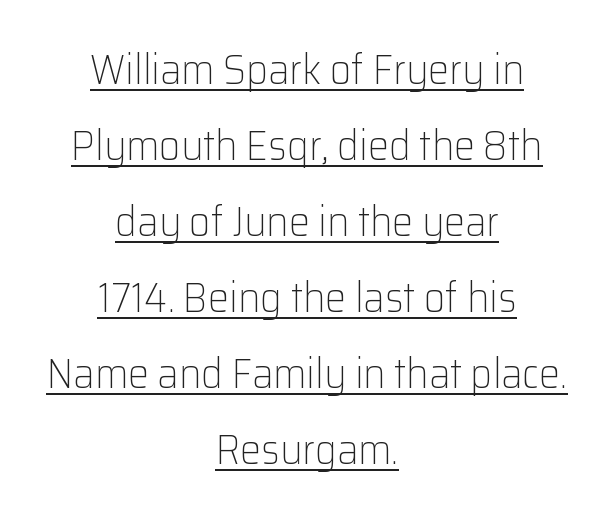
{"serif": "no", "italic": "no", "bold": "no", "weight": "light", "width": "normal", "stroke_contrast": "low", "x_height": "medium", "monospaced": "no", "underline": "yes", "align": "center", "line_spacing_ratio": 1.81, "letter_spacing": "normal", "letter_spacing_em": 0.0, "glyph_px": 42}
